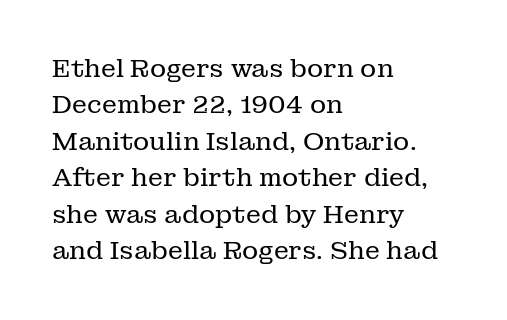
{"italic": "no", "bold": "no", "underline": "no", "align": "left", "line_spacing": "normal", "line_spacing_ratio": 1.46, "letter_spacing": "normal", "letter_spacing_em": 0.0, "glyph_px": 25}
